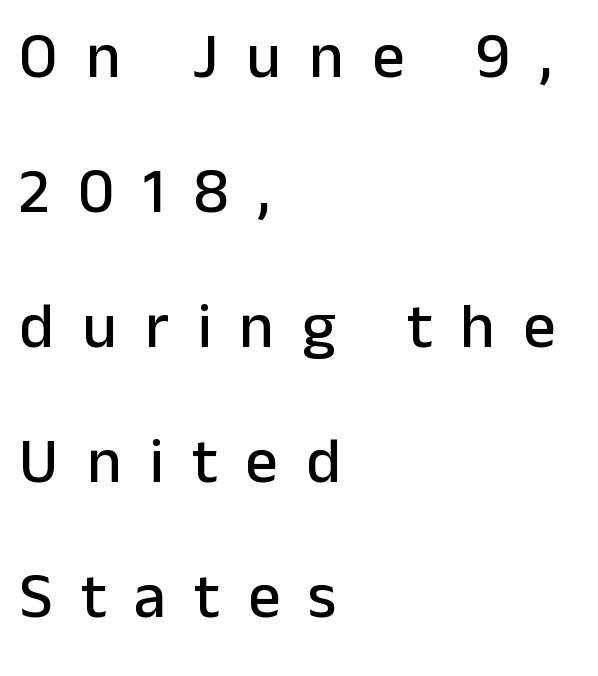
Q: Is the text italic (slanted)? A: No, it is upright.
Q: Is the typeface a serif or a sans-serif typeface? A: Sans-serif.
Q: Is the text underlined? A: No.
Q: How is the paragraph aligned? A: Left-aligned.
Q: Is the spacing between letters normal or unusually wide? A: Unusually wide.
Q: Is the spacing between lines tight, normal or loose? A: Loose.
Q: Width (condensed, normal, or wide)? A: Normal.
Q: Stroke contrast? A: Low.
Q: x-height? A: Medium.
Q: Monospaced? A: No.
